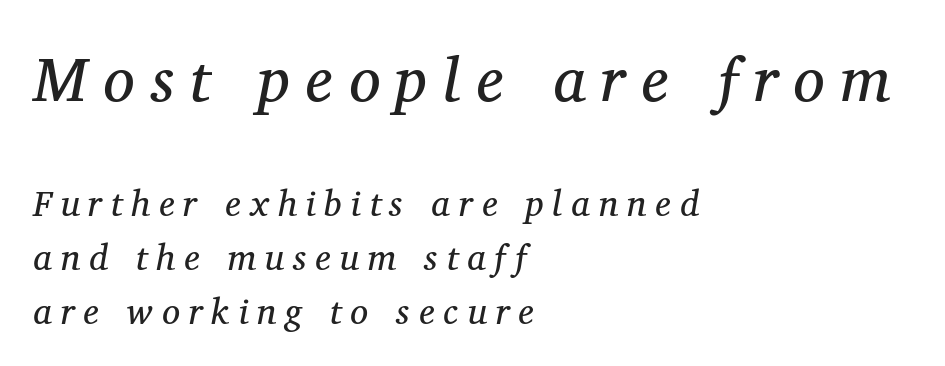
{"serif": "yes", "italic": "yes", "lean": "right", "slant_degrees": 11, "bold": "no", "weight": "regular", "width": "normal", "stroke_contrast": "medium", "x_height": "medium", "monospaced": "no", "underline": "no", "align": "left", "line_spacing": "normal", "line_spacing_ratio": 1.49, "letter_spacing": "wide", "letter_spacing_em": 0.25, "larger_block": "first", "size_ratio": 1.75, "glyph_px": 63}
